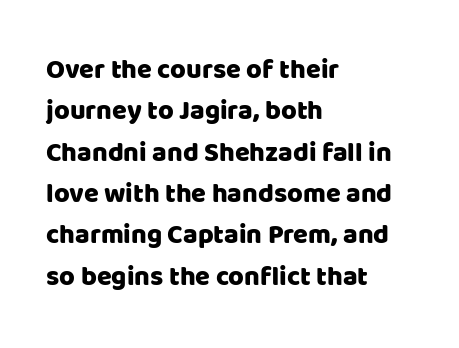
The image shows 27 px text type, upright; set left-aligned, normal line spacing (1.53x), normal letter spacing, not underlined.
